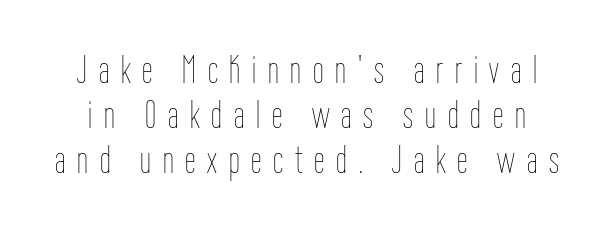
The image shows 38 px thin, condensed type, upright; set line spacing 1.19x, unusually wide letter spacing (+0.31 em), not underlined; low stroke contrast and a medium x-height.
